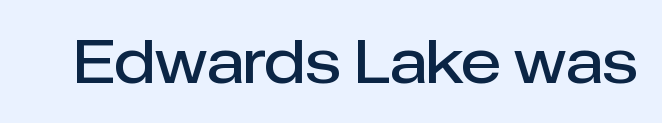
The gaps between neighbouring characters are ordinary and unremarkable. The words here are not underlined. You could not count columns in this text — the font is proportionally spaced. Does the type have serifs? No, each stem ends abruptly. Notice how the stems are strictly vertical — no italics here. A somewhat darkened texture: the type is semibold rather than bold.
